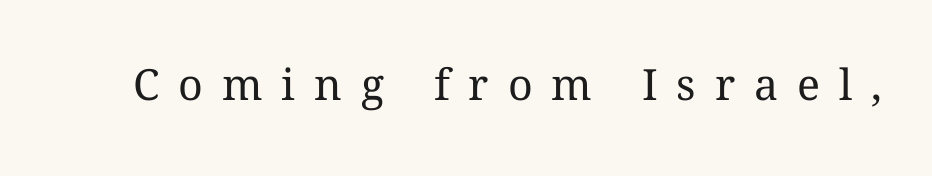
{"italic": "no", "bold": "no", "weight": "regular", "width": "normal", "stroke_contrast": "medium", "x_height": "medium", "monospaced": "no", "underline": "no", "letter_spacing": "wide", "letter_spacing_em": 0.44, "glyph_px": 43}
